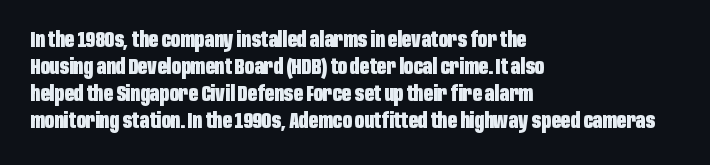
Q: Is the text bold? A: Yes.
Q: Is the text italic (slanted)? A: No, it is upright.
Q: Is the text underlined? A: No.
Q: How is the paragraph aligned? A: Left-aligned.
Q: Is the spacing between letters normal or unusually wide? A: Normal.
Q: Is the spacing between lines tight, normal or loose? A: Normal.
